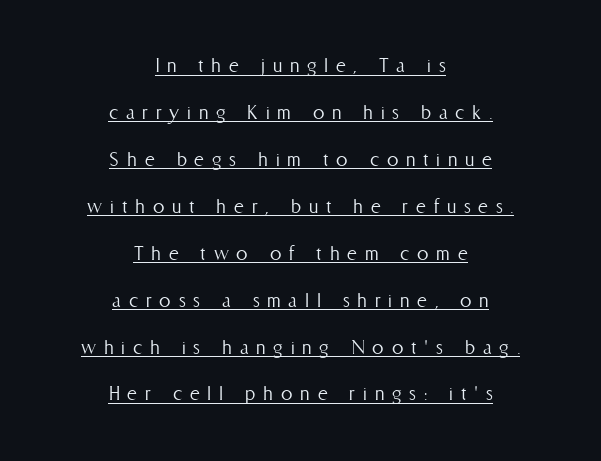
Stroke thickness stays within the range of a standard reading face or lighter. Horizontally, the lines are justified to the midpoint only. Notice how the stems are strictly vertical — no italics here. Honestly, the underline is the first thing you notice here.
